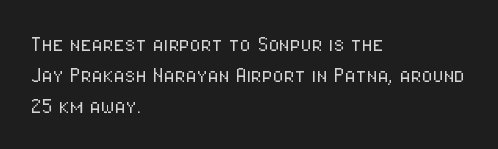
{"italic": "no", "bold": "no", "underline": "no", "align": "left", "line_spacing": "normal", "line_spacing_ratio": 1.25, "letter_spacing": "normal", "letter_spacing_em": 0.0, "glyph_px": 25}
